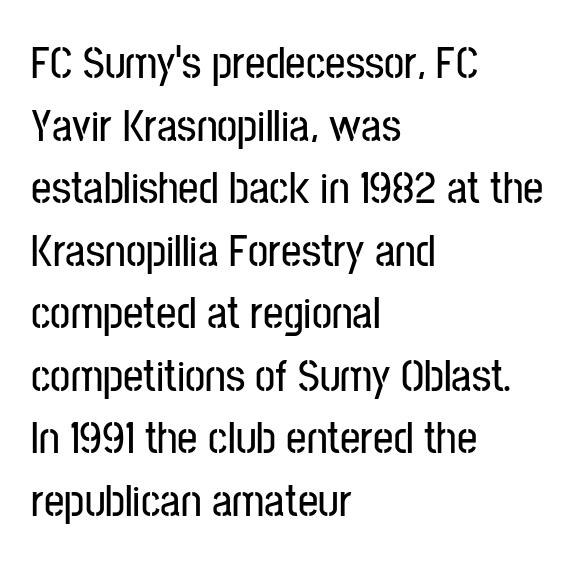
Q: Is the text italic (slanted)? A: No, it is upright.
Q: Is the typeface a serif or a sans-serif typeface? A: Sans-serif.
Q: Is the text underlined? A: No.
Q: How is the paragraph aligned? A: Left-aligned.
Q: Is the spacing between letters normal or unusually wide? A: Normal.
Q: Is the spacing between lines tight, normal or loose? A: Normal.
Q: Width (condensed, normal, or wide)? A: Condensed.
Q: Stroke contrast? A: Low.
Q: x-height? A: Medium.
Q: Monospaced? A: No.
